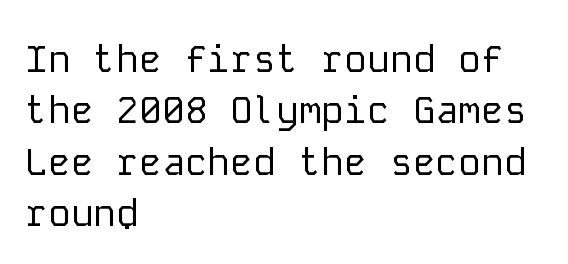
The image shows 38 px regular-weight sans-serif type, upright, monospaced; set left-aligned, normal line spacing (1.35x), normal letter spacing, not underlined; low stroke contrast and a medium x-height.
